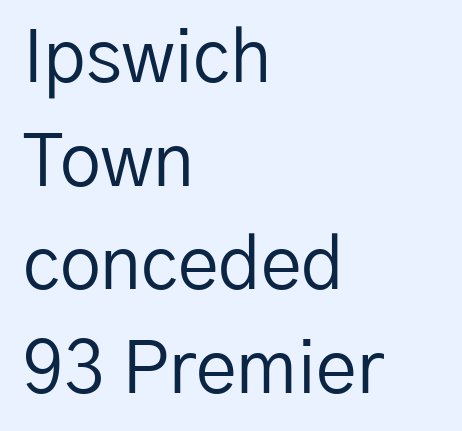
Q: Is the text bold? A: No.
Q: Is the text italic (slanted)? A: No, it is upright.
Q: Is the typeface a serif or a sans-serif typeface? A: Sans-serif.
Q: Is the text underlined? A: No.
Q: How is the paragraph aligned? A: Left-aligned.
Q: Is the spacing between letters normal or unusually wide? A: Normal.
Q: Is the spacing between lines tight, normal or loose? A: Normal.
Q: Width (condensed, normal, or wide)? A: Normal.
Q: Stroke contrast? A: Low.
Q: x-height? A: Medium.
Q: Monospaced? A: No.
